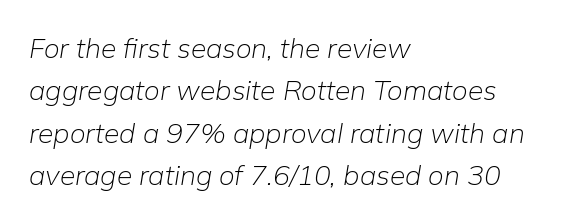
The rendering uses natural spacing where letterforms have individual widths. The face used here is rendered with its standard letterfit. Emphasis-style slanted type is in use. Does the copy run flush right? No — it runs flush left.
